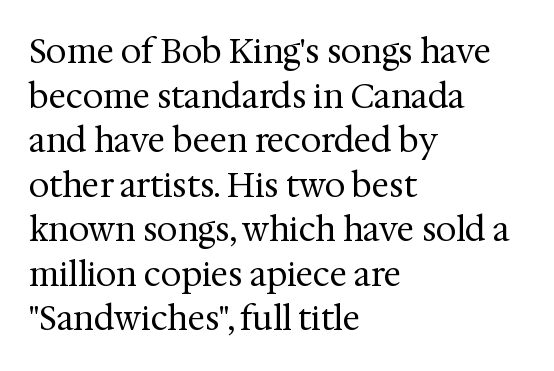
Proportional: the letters do not fall into vertical columns. What kind of face is this? One with serifs. Is there any slant? The stems are plumb. The letters sit at their default tracking, neither squeezed nor spread. Bold? No — there's no thickening of the strokes. Where is the straight margin? On the left.
